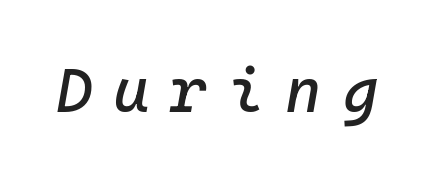
Letter spacing: wide. Italic: yes, the glyphs are oblique. Glance below the letters and you will spot only blank space.
